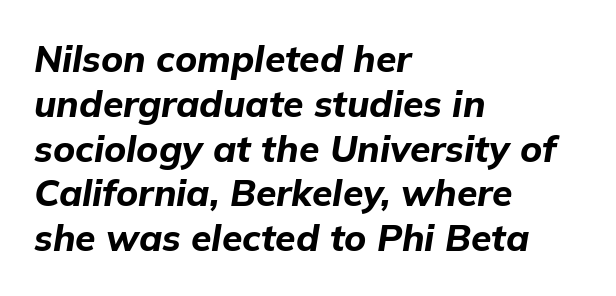
The image shows 37 px bold type, italic (leaning right); set left-aligned, line spacing 1.21x, normal letter spacing, not underlined; low stroke contrast and a medium x-height.
